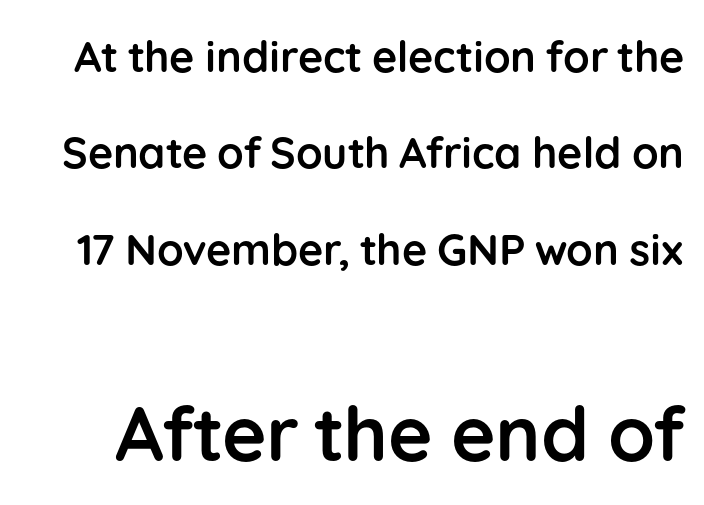
{"serif": "no", "italic": "no", "bold": "yes", "weight": "semibold", "width": "normal", "stroke_contrast": "low", "x_height": "medium", "monospaced": "no", "underline": "no", "line_spacing": "loose", "line_spacing_ratio": 2.24, "letter_spacing": "normal", "letter_spacing_em": 0.0, "larger_block": "second", "size_ratio": 1.77, "glyph_px": 76}
